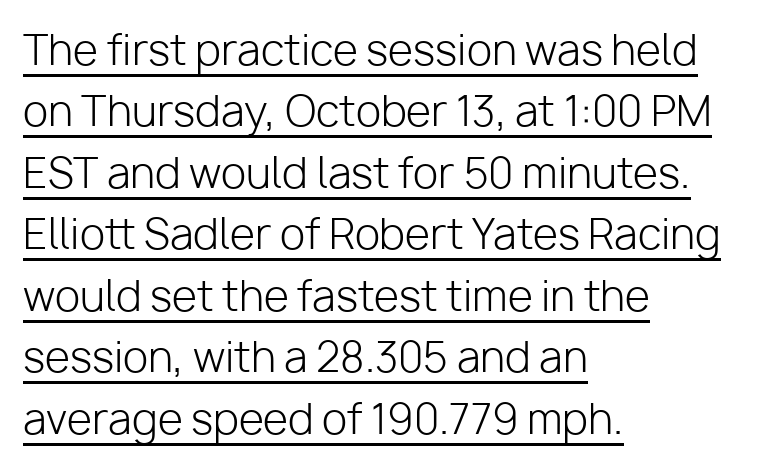
Q: Is the text bold? A: No.
Q: Is the text italic (slanted)? A: No, it is upright.
Q: Is the typeface a serif or a sans-serif typeface? A: Sans-serif.
Q: Is the text underlined? A: Yes.
Q: How is the paragraph aligned? A: Left-aligned.
Q: Is the spacing between letters normal or unusually wide? A: Normal.
Q: Is the spacing between lines tight, normal or loose? A: Normal.
Q: Width (condensed, normal, or wide)? A: Normal.
Q: Stroke contrast? A: Low.
Q: x-height? A: Medium.
Q: Monospaced? A: No.
